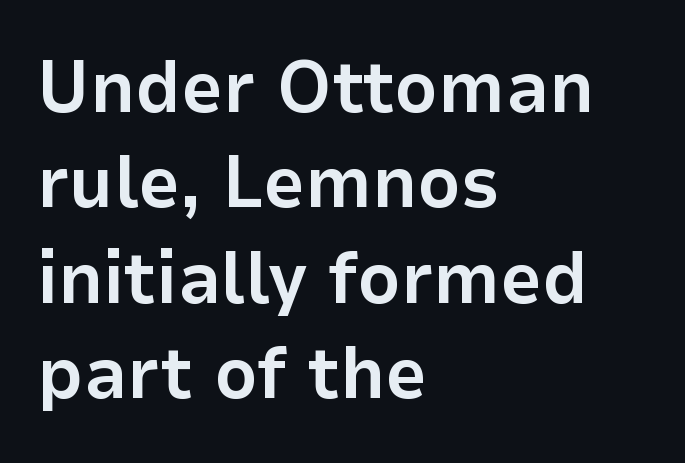
Q: Is the text bold? A: Yes.
Q: Is the text italic (slanted)? A: No, it is upright.
Q: Is the typeface a serif or a sans-serif typeface? A: Sans-serif.
Q: Is the text underlined? A: No.
Q: How is the paragraph aligned? A: Left-aligned.
Q: Is the spacing between letters normal or unusually wide? A: Normal.
Q: Is the spacing between lines tight, normal or loose? A: Normal.
Q: Width (condensed, normal, or wide)? A: Normal.
Q: Stroke contrast? A: Low.
Q: x-height? A: Medium.
Q: Monospaced? A: No.
